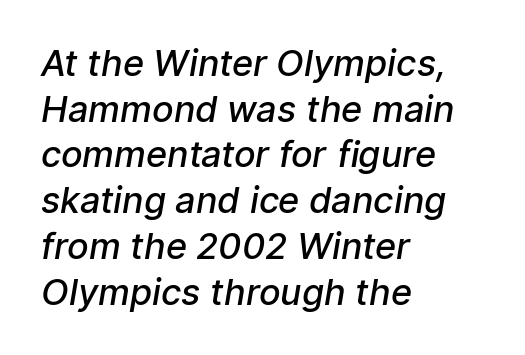
Q: Is the text bold? A: Semi-bold.
Q: Is the typeface a serif or a sans-serif typeface? A: Sans-serif.
Q: Is the text underlined? A: No.
Q: How is the paragraph aligned? A: Left-aligned.
Q: Is the spacing between letters normal or unusually wide? A: Normal.
Q: Is the spacing between lines tight, normal or loose? A: Normal.
Q: Width (condensed, normal, or wide)? A: Normal.
Q: Stroke contrast? A: Low.
Q: x-height? A: Medium.
Q: Monospaced? A: No.
